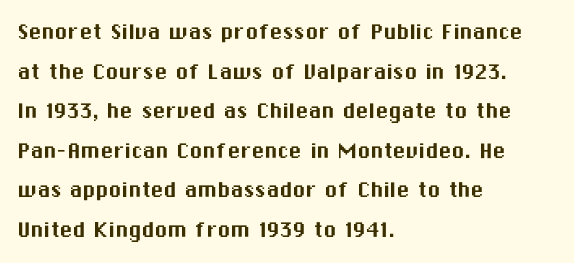
{"italic": "no", "underline": "no", "align": "left", "line_spacing": "normal", "line_spacing_ratio": 1.52, "letter_spacing": "normal", "letter_spacing_em": 0.0, "glyph_px": 26}
